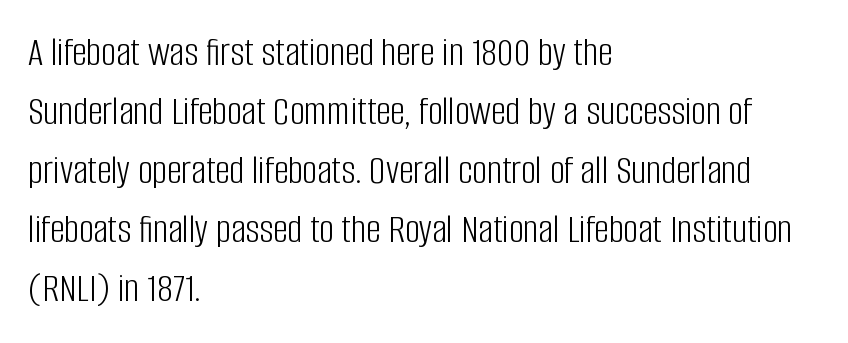
Rows of type keep a routine distance in the vertical direction. The string is rendered with underlining switched off. Ordinary non-slanted type is in use. The rendering uses natural spacing where letterforms have individual widths.
